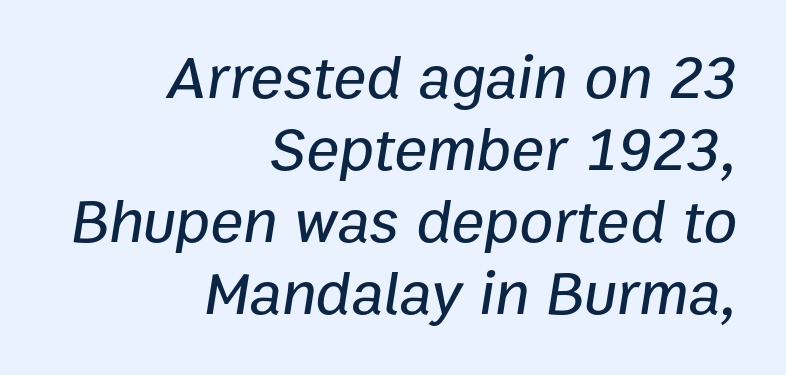
The image shows 62 px text type, italic (leaning right); set right-aligned, line spacing 1.16x, normal letter spacing, not underlined; low stroke contrast and a medium x-height.
